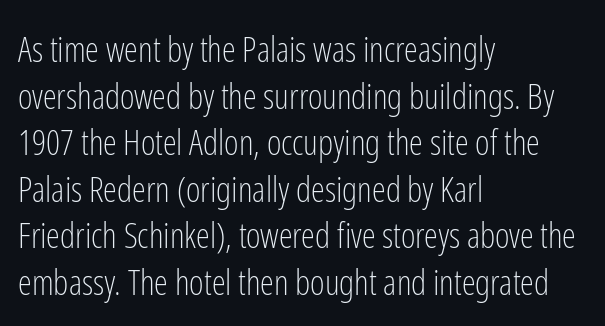
{"serif": "no", "italic": "no", "bold": "no", "weight": "light", "width": "condensed", "stroke_contrast": "low", "x_height": "medium", "monospaced": "no", "underline": "no", "align": "left", "line_spacing": "normal", "line_spacing_ratio": 1.33, "letter_spacing": "normal", "letter_spacing_em": 0.0, "glyph_px": 35}
